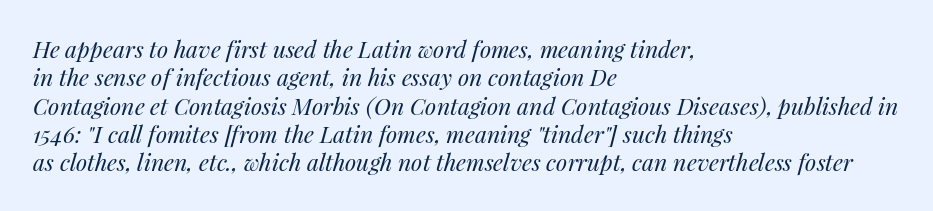
Q: Is the text bold? A: No.
Q: Is the text italic (slanted)? A: Yes, it leans right by about 14 degrees.
Q: Is the text underlined? A: No.
Q: How is the paragraph aligned? A: Left-aligned.
Q: Is the spacing between letters normal or unusually wide? A: Normal.
